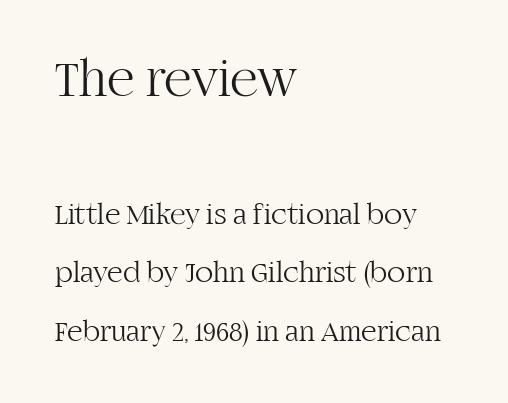
Q: Is the text bold? A: No.
Q: Is the text italic (slanted)? A: No, it is upright.
Q: Is the typeface a serif or a sans-serif typeface? A: Serif.
Q: Is the text underlined? A: No.
Q: How is the paragraph aligned? A: Left-aligned.
Q: Is the spacing between letters normal or unusually wide? A: Normal.
Q: Is the spacing between lines tight, normal or loose? A: Loose.
Q: Which block of text is set in a larger size, the first (top) or the second (bottom)? A: The first (top) one.
Q: Width (condensed, normal, or wide)? A: Normal.
Q: Stroke contrast? A: High.
Q: x-height? A: Large.
Q: Monospaced? A: No.
